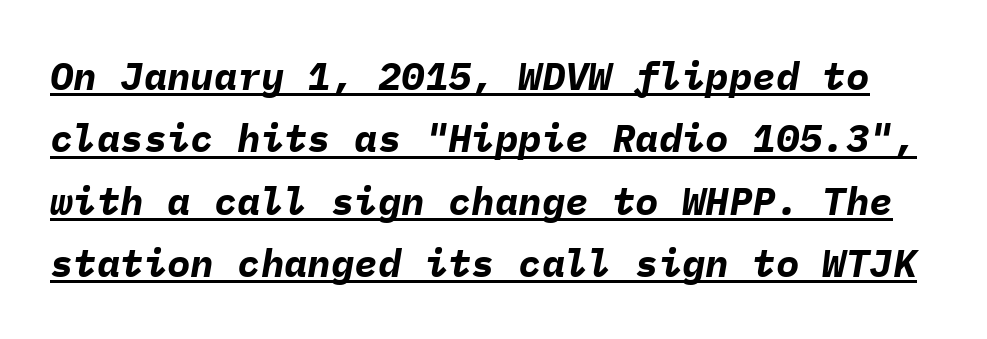
The image shows 39 px bold type, italic (leaning right), monospaced; set normal line spacing (1.6x), normal letter spacing, underlined; low stroke contrast and a medium x-height.
